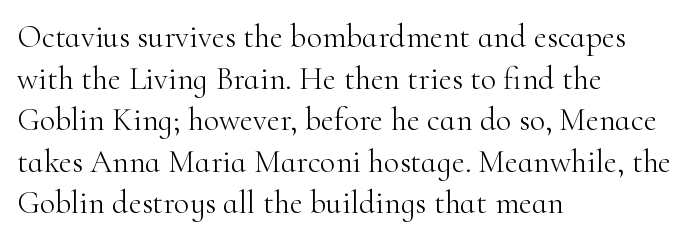
The image shows 32 px light serif type, upright; set left-aligned, normal line spacing (1.3x), normal letter spacing, not underlined; high stroke contrast and a small x-height.
